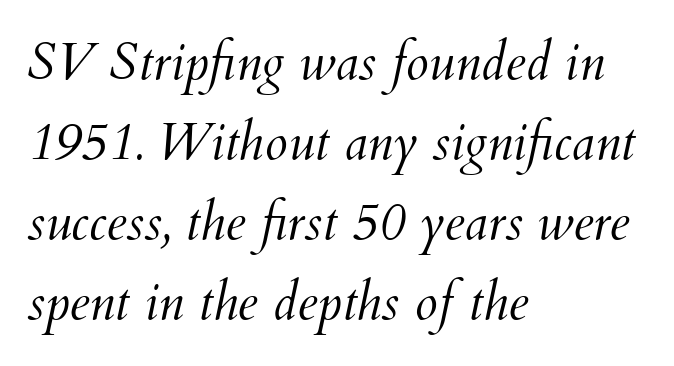
Teacher's note: observe the even left margin — that is flush-left alignment. Underline: absent. The cut favours lightness, reaching ordinary text weight at its darkest. Successive baselines arrive at the customary interval. It's the slanting kind of type.
